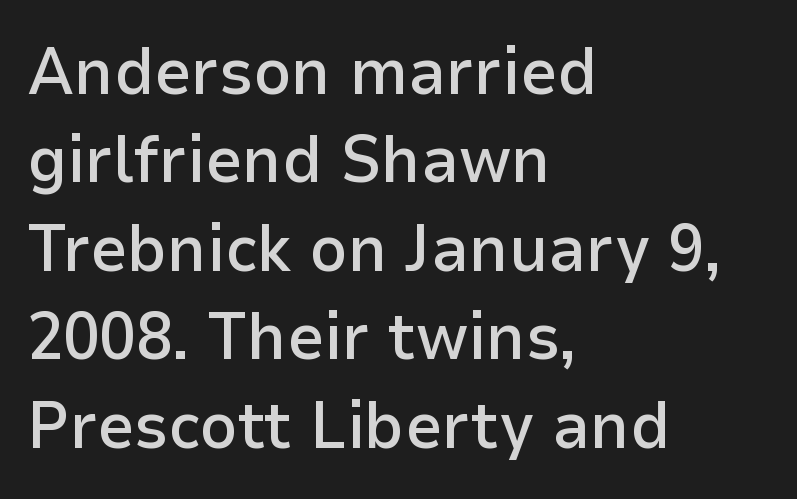
Q: Is the text bold? A: Semi-bold.
Q: Is the text italic (slanted)? A: No, it is upright.
Q: Is the typeface a serif or a sans-serif typeface? A: Sans-serif.
Q: Is the text underlined? A: No.
Q: How is the paragraph aligned? A: Left-aligned.
Q: Is the spacing between letters normal or unusually wide? A: Normal.
Q: Is the spacing between lines tight, normal or loose? A: Normal.
Q: Width (condensed, normal, or wide)? A: Normal.
Q: Stroke contrast? A: Low.
Q: x-height? A: Medium.
Q: Monospaced? A: No.
